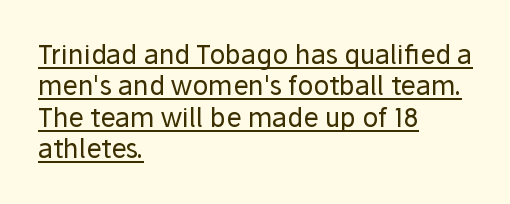
The image shows 26 px text type, upright; set left-aligned, line spacing 1.21x, normal letter spacing, underlined.
